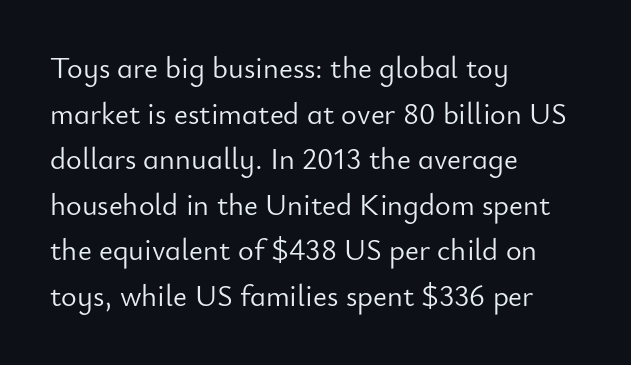
A light-to-regular cut is what we see here. Is the letter spacing exaggerated? No — it looks like the ordinary default. No word sits above an underline. A student would call this left alignment; a typographer would say flush left, rag right.
